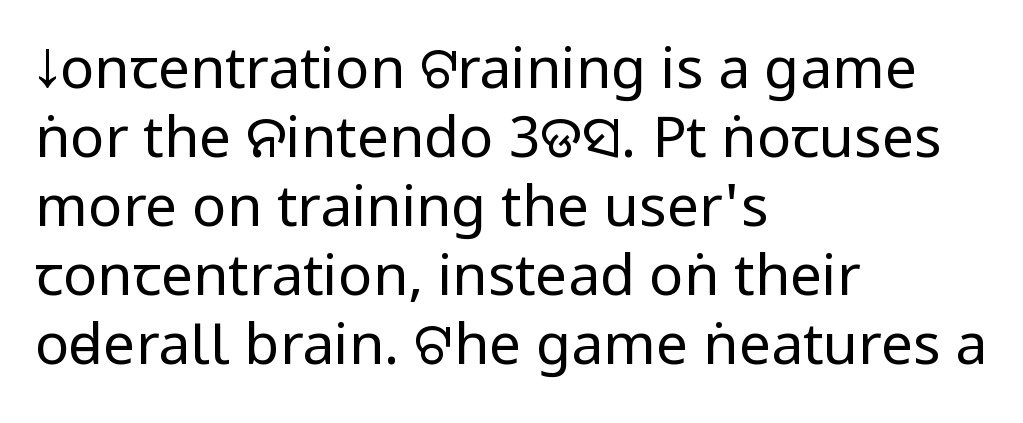
The rag falls on the right side of this text block. The baseline area is clear. Every stem runs plumb, perpendicular to the baseline. Serifs: no, the terminals of the letterforms are clean. How are the letters spaced? Ordinarily, with no added tracking. Is this a fixed-width face? No — the glyphs have proportional, varying widths.
